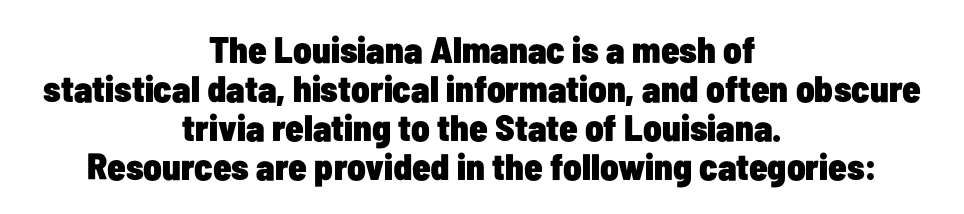
Q: Is the text bold? A: Yes.
Q: Is the text italic (slanted)? A: No, it is upright.
Q: Is the typeface a serif or a sans-serif typeface? A: Sans-serif.
Q: Is the text underlined? A: No.
Q: How is the paragraph aligned? A: Centered.
Q: Is the spacing between letters normal or unusually wide? A: Normal.
Q: Is the spacing between lines tight, normal or loose? A: Tight.
Q: Width (condensed, normal, or wide)? A: Condensed.
Q: Stroke contrast? A: Low.
Q: x-height? A: Medium.
Q: Monospaced? A: No.
